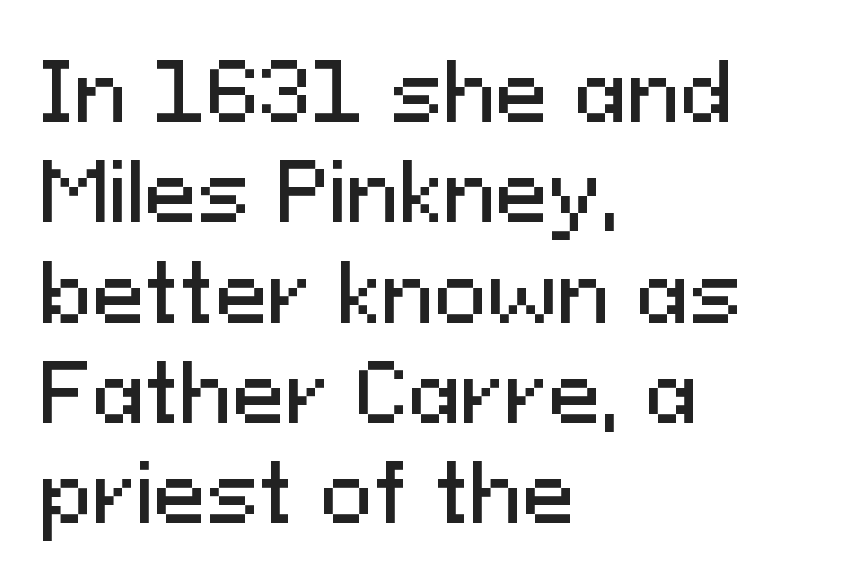
The image shows 79 px sans-serif type, upright; set left-aligned, normal line spacing (1.27x), normal letter spacing, not underlined; medium stroke contrast and a medium x-height.
